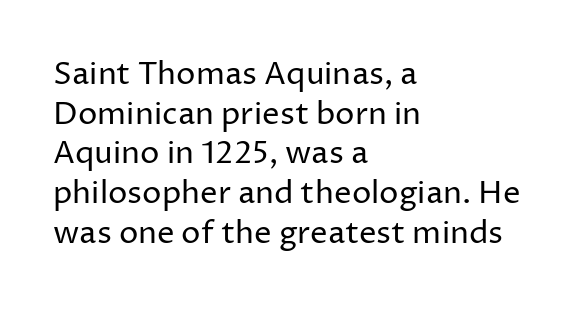
{"serif": "no", "italic": "no", "bold": "no", "weight": "regular", "width": "normal", "stroke_contrast": "low", "x_height": "medium", "monospaced": "no", "underline": "no", "align": "left", "line_spacing": "normal", "line_spacing_ratio": 1.28, "letter_spacing": "normal", "letter_spacing_em": 0.0, "glyph_px": 31}
